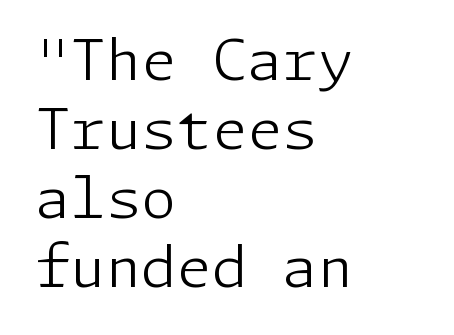
{"serif": "no", "italic": "no", "bold": "no", "weight": "light", "width": "normal", "stroke_contrast": "low", "x_height": "medium", "underline": "no", "align": "left", "line_spacing_ratio": 1.21, "letter_spacing": "normal", "letter_spacing_em": 0.0, "glyph_px": 57}
